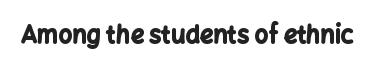
The image shows 24 px bold type, upright; set normal letter spacing, not underlined.
